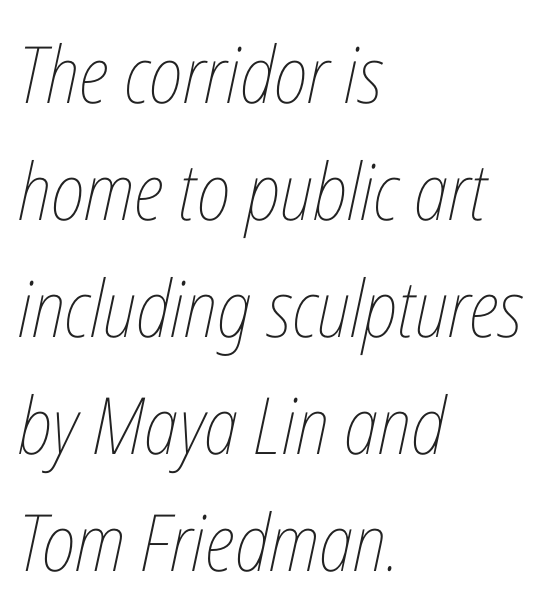
{"italic": "yes", "lean": "right", "slant_degrees": 12, "bold": "no", "weight": "thin", "width": "condensed", "stroke_contrast": "low", "x_height": "medium", "monospaced": "no", "underline": "no", "align": "left", "line_spacing": "normal", "line_spacing_ratio": 1.48, "letter_spacing": "normal", "letter_spacing_em": 0.0, "glyph_px": 79}
